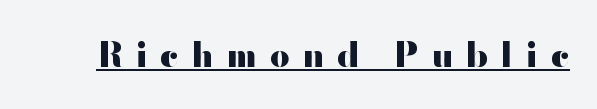
{"serif": "no", "italic": "no", "bold": "yes", "weight": "heavy", "width": "wide", "stroke_contrast": "high", "x_height": "small", "monospaced": "no", "underline": "yes", "letter_spacing": "wide", "letter_spacing_em": 0.37, "glyph_px": 34}
